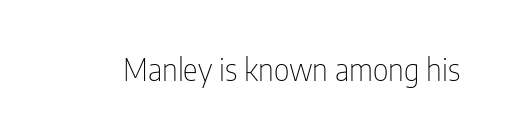
Italic: no, the glyphs are upright roman. Tracking here is standard; glyphs follow each other at the usual distance. Character widths vary here, with narrow letters taking less room than wide ones. The baseline area is clear. No letter is thick-stroked: the sample isn't bold. Type style note: lacks serifs.
